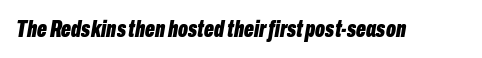
Q: Is the text bold? A: Yes.
Q: Is the text italic (slanted)? A: Yes, it leans right by about 10 degrees.
Q: Is the text underlined? A: No.
Q: Is the spacing between letters normal or unusually wide? A: Normal.
